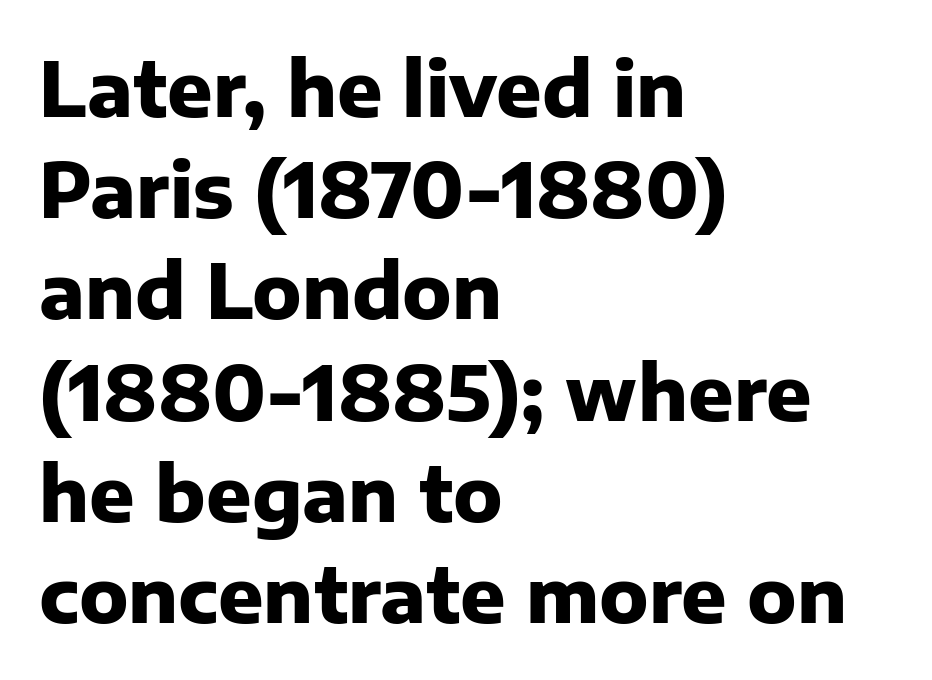
{"serif": "no", "italic": "no", "bold": "yes", "weight": "heavy", "width": "normal", "stroke_contrast": "low", "x_height": "medium", "monospaced": "no", "underline": "no", "align": "left", "line_spacing": "normal", "line_spacing_ratio": 1.35, "letter_spacing": "normal", "letter_spacing_em": 0.0, "glyph_px": 75}
